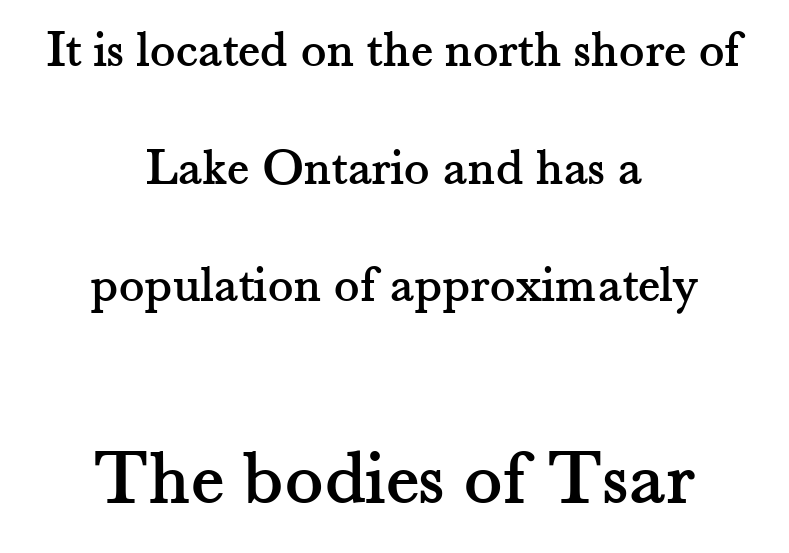
In this sample the second text group is rendered at the bigger scale. Words appear dense and cohesive because spacing is normal. Line starts and ends both wander, symmetrically. Quick note: not italic, upright. A great deal of white space separates one row of letters from the next. The glyphs are unaccompanied by any horizontal stroke below them.
